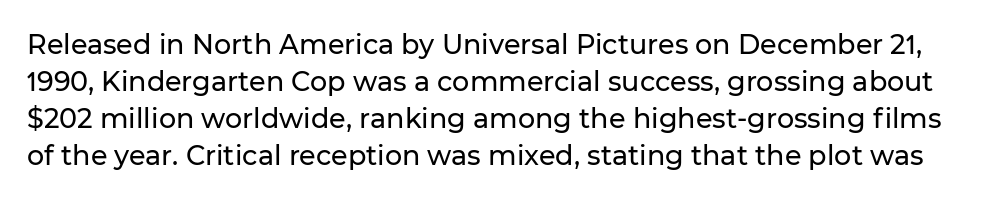
{"italic": "no", "underline": "no", "line_spacing": "normal", "line_spacing_ratio": 1.37, "letter_spacing": "normal", "letter_spacing_em": 0.0, "glyph_px": 27}
